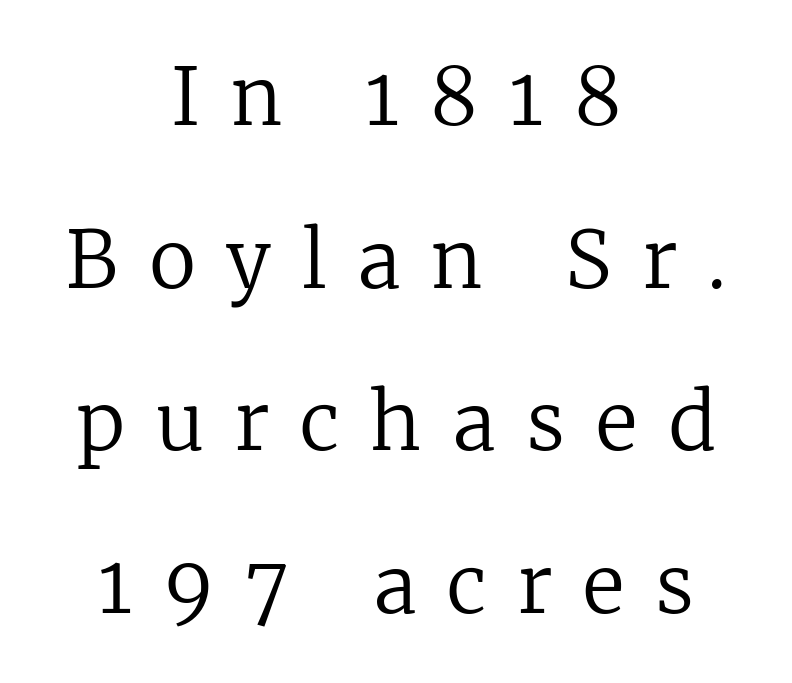
The image shows 79 px regular-weight serif type, upright; set centered, loose line spacing (2.06x), unusually wide letter spacing (+0.38 em), not underlined; low stroke contrast and a medium x-height.
